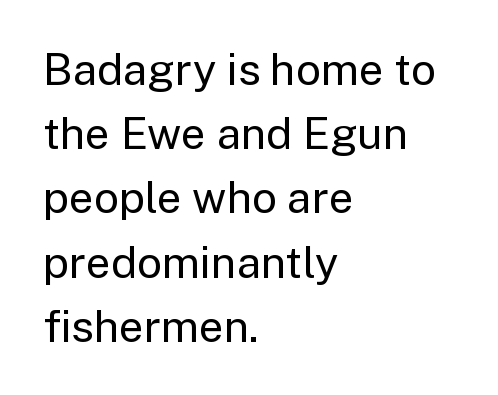
Q: Is the text bold? A: No.
Q: Is the text italic (slanted)? A: No, it is upright.
Q: Is the typeface a serif or a sans-serif typeface? A: Sans-serif.
Q: Is the text underlined? A: No.
Q: How is the paragraph aligned? A: Left-aligned.
Q: Is the spacing between letters normal or unusually wide? A: Normal.
Q: Is the spacing between lines tight, normal or loose? A: Normal.
Q: Width (condensed, normal, or wide)? A: Normal.
Q: Stroke contrast? A: Low.
Q: x-height? A: Medium.
Q: Monospaced? A: No.
